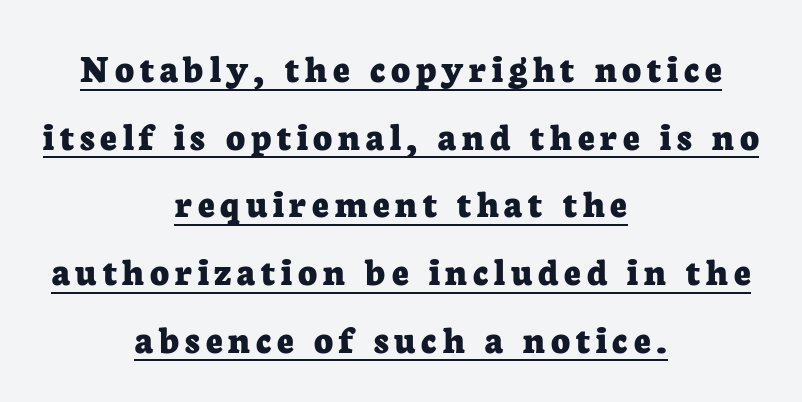
{"serif": "yes", "italic": "no", "bold": "yes", "weight": "bold", "width": "normal", "stroke_contrast": "low", "x_height": "medium", "monospaced": "no", "underline": "yes", "align": "center", "line_spacing": "normal", "line_spacing_ratio": 1.65, "glyph_px": 41}
